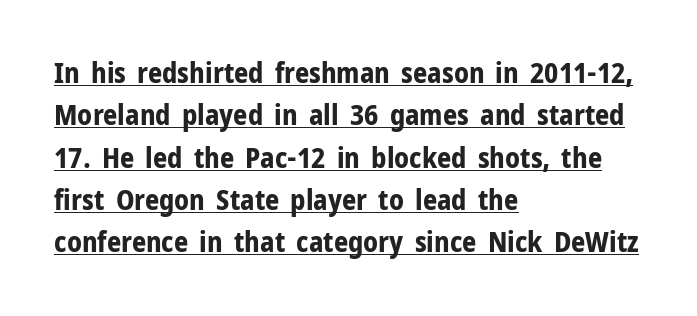
The image shows 28 px bold sans-serif type, upright; set left-aligned, normal line spacing (1.51x), normal letter spacing, underlined; low stroke contrast and a medium x-height.
